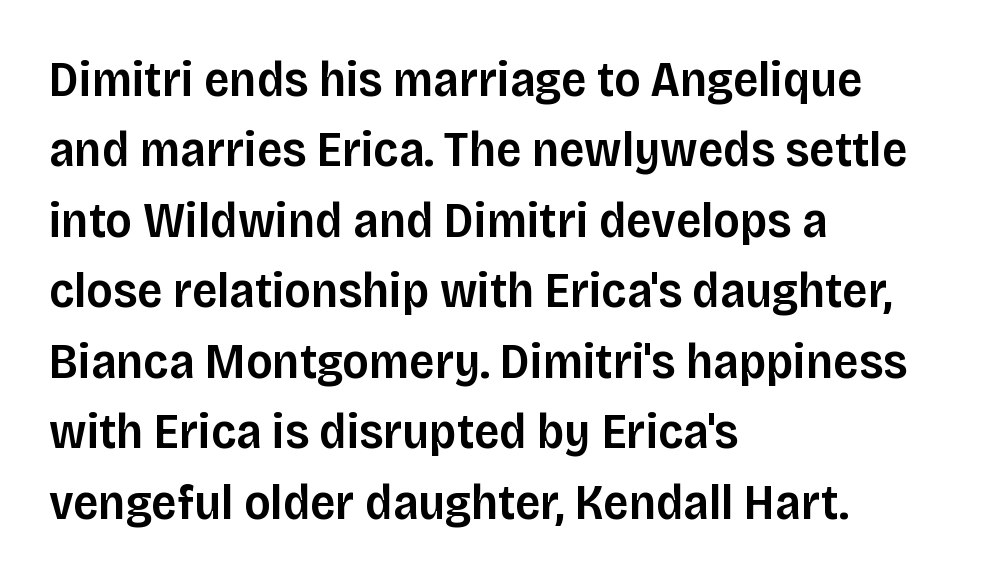
{"serif": "no", "italic": "no", "bold": "semi", "weight": "semibold", "width": "normal", "stroke_contrast": "low", "x_height": "large", "monospaced": "no", "underline": "no", "align": "left", "line_spacing": "normal", "line_spacing_ratio": 1.41, "letter_spacing": "normal", "letter_spacing_em": 0.0, "glyph_px": 50}
